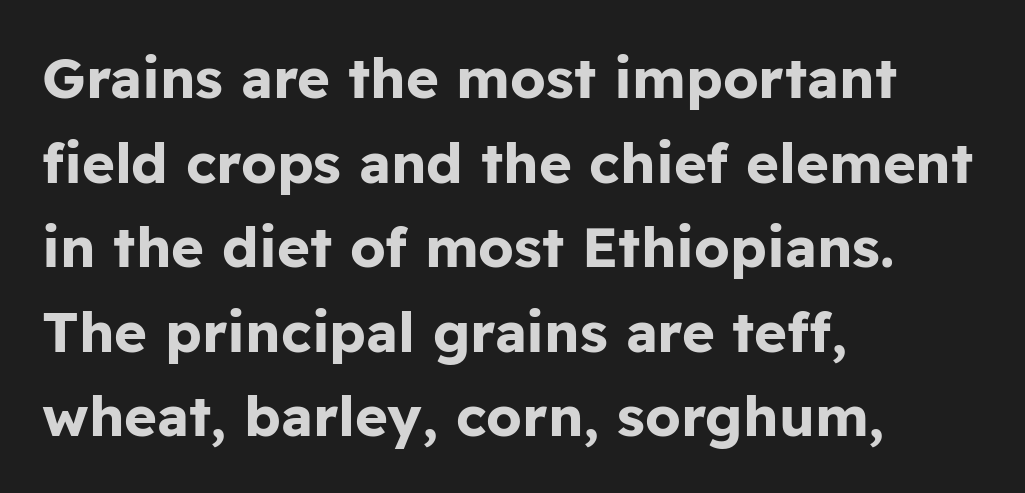
Line starts are locked; line ends wander. A typesetter would call this proportional, since set widths differ per character. Typographic density is high because the face is bold. The rendering uses a moderate line-height, typical for paragraphs. Is there any slant? The stems are plumb.
